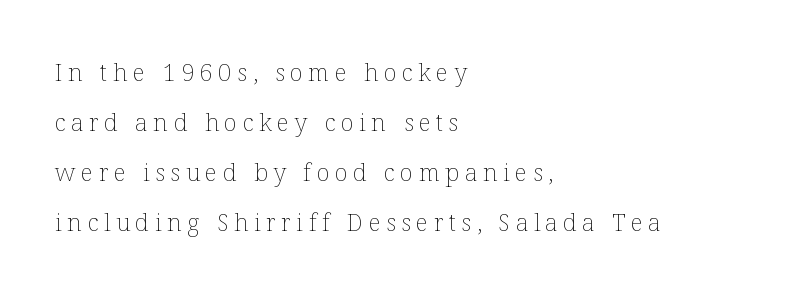
{"italic": "no", "bold": "no", "underline": "no", "align": "left", "line_spacing": "loose", "line_spacing_ratio": 2.09, "letter_spacing": "wide", "letter_spacing_em": 0.23, "glyph_px": 24}
